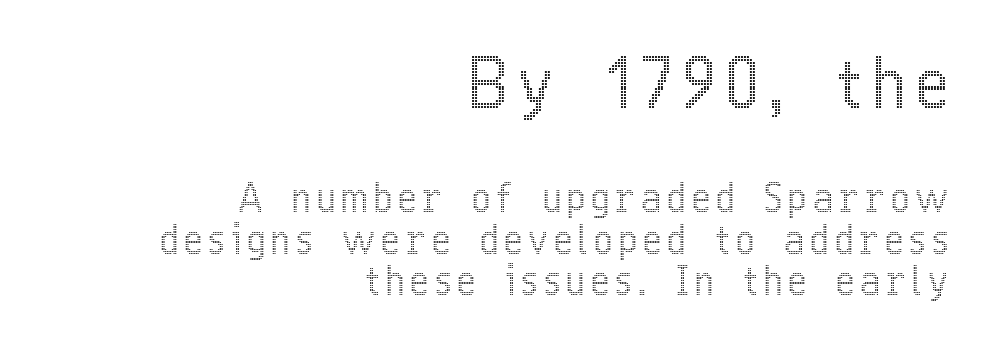
Varying glyph widths throughout — classic text-font behaviour. A typesetter would mark this as roman, not italic. The passage shown stacks its lines with hardly any gap. The earlier block is typeset at a bigger size than the later block. If you drew a ruler down the right edge, every line would touch it.
